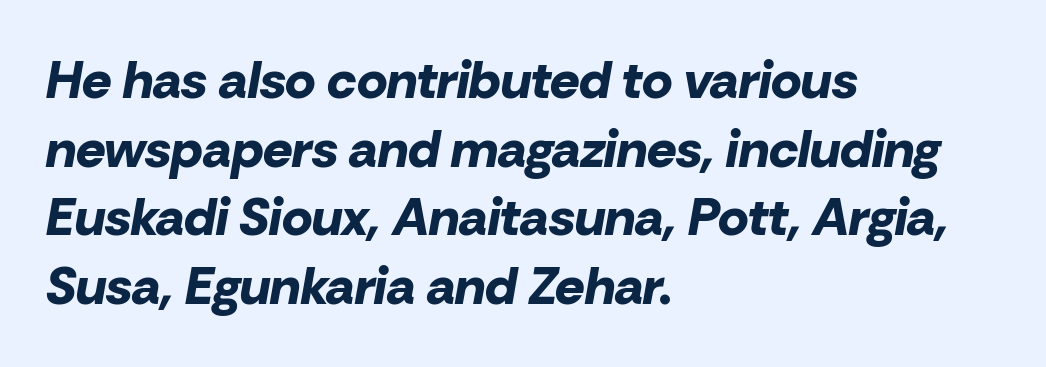
The rendering uses a moderate line-height, typical for paragraphs. Posture: slanted. A typesetter would call this zero additional tracking. The passage shown is not underscored anywhere. This sample is left-justified, so line endings fall wherever the words run out. Looks like regular typesetting: each glyph gets only the width it needs.
